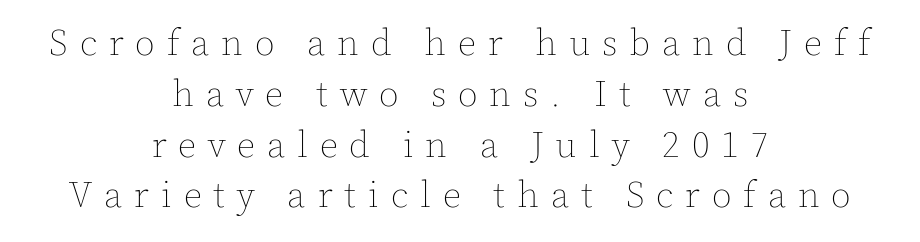
{"italic": "no", "bold": "no", "weight": "thin", "width": "normal", "x_height": "medium", "monospaced": "no", "underline": "no", "align": "center", "line_spacing": "normal", "line_spacing_ratio": 1.41, "letter_spacing": "wide", "letter_spacing_em": 0.33, "glyph_px": 36}
